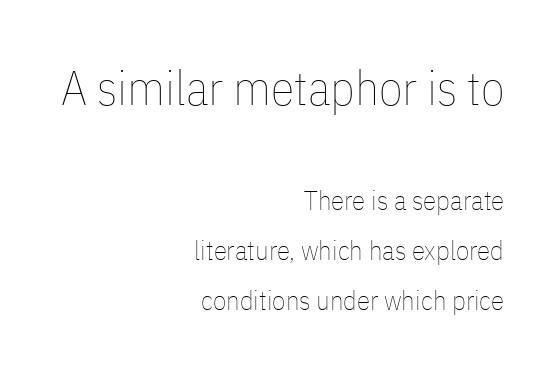
The image shows 48 px thin, condensed type, upright; set right-aligned, line spacing 1.85x, normal letter spacing, not underlined; the first (top) block is 1.78x larger; low stroke contrast and a medium x-height.
